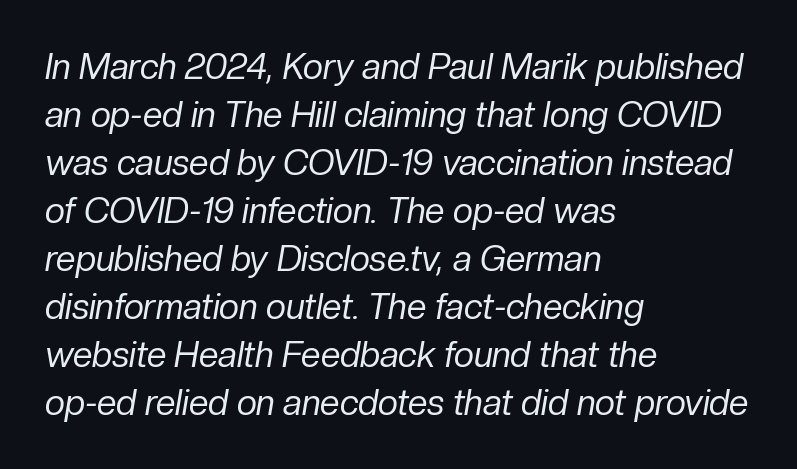
The image shows 35 px regular-weight type, italic (leaning right); set left-aligned, normal line spacing (1.37x), normal letter spacing, not underlined; low stroke contrast and a medium x-height.
